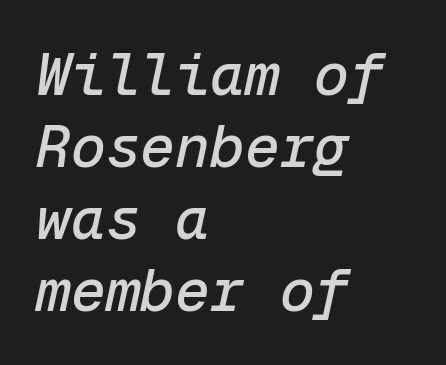
{"italic": "yes", "lean": "right", "slant_degrees": 12, "width": "normal", "stroke_contrast": "low", "x_height": "medium", "monospaced": "yes", "underline": "no", "align": "left", "line_spacing_ratio": 1.24, "letter_spacing": "normal", "letter_spacing_em": 0.0, "glyph_px": 58}
